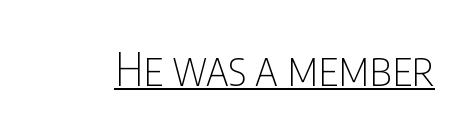
You could not count columns in this text — the font is proportionally spaced. Classification — sans serif. Every stem runs plumb, perpendicular to the baseline. Has an underline been added? It has.
